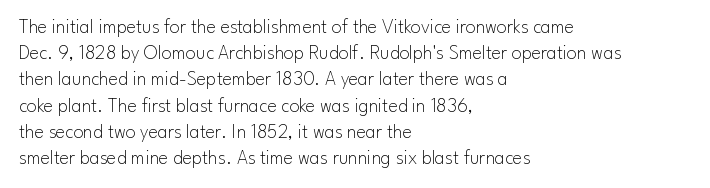
{"italic": "no", "bold": "no", "underline": "no", "align": "left", "line_spacing": "normal", "line_spacing_ratio": 1.31, "letter_spacing": "normal", "letter_spacing_em": 0.0, "glyph_px": 20}
